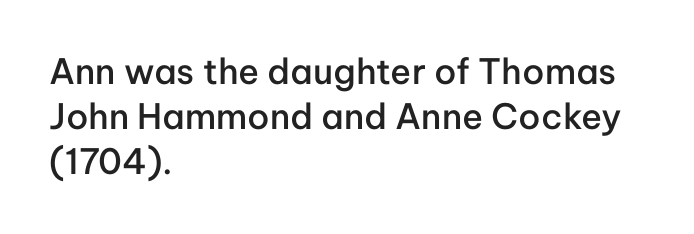
Typesetter's note: demi weight, one step under bold. This rendering features lettering with no underline. This sample keeps an unexceptional amount of space between lines. Note the varied advance widths — an 'i' is clearly narrower than an 'm'. A classic flush-left, rag-right setting is used for this passage. The typography opts for an upright posture over an oblique one.
